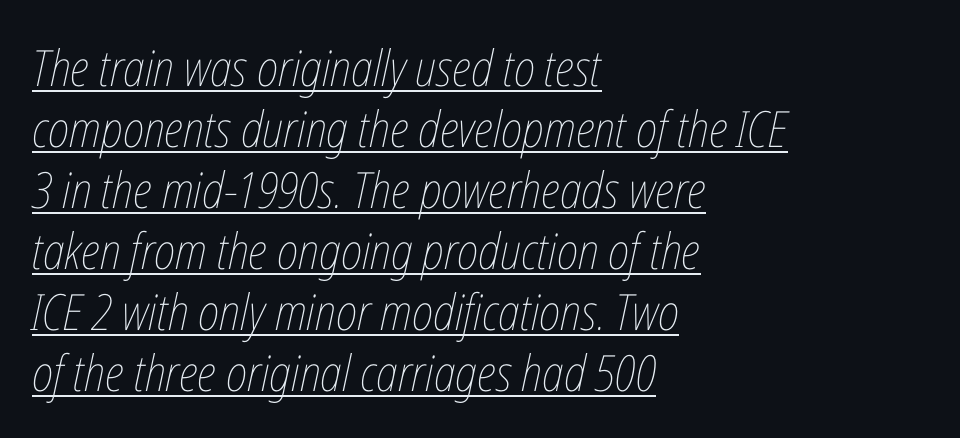
The strokes carry an ordinary text weight at most. Descenders here cross a horizontal rule under the line. This sample uses an oblique cut, with every glyph tilted off the vertical. Nobody touched the tracking dial on this one. Here the designer chose a conventional face with non-uniform glyph widths.
